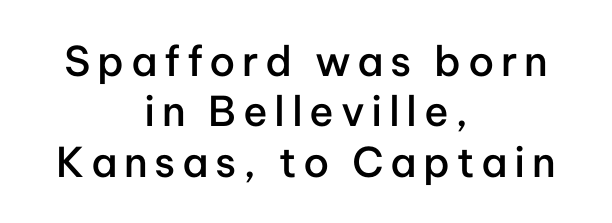
Regarding serifs, this sample does without them. The typesetting leans somewhat heavy: a semibold. The space beneath each line is pristine and unruled. Rendered with straight, roman letterforms. The rendering positions every line midway between the sides. Each letter keeps its own natural width here, so spacing adapts to shape.
